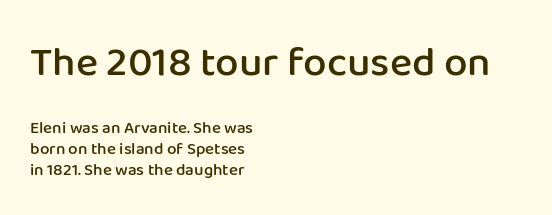
Q: Is the text bold? A: Semi-bold.
Q: Is the text italic (slanted)? A: No, it is upright.
Q: Is the typeface a serif or a sans-serif typeface? A: Sans-serif.
Q: Is the text underlined? A: No.
Q: How is the paragraph aligned? A: Left-aligned.
Q: Is the spacing between letters normal or unusually wide? A: Normal.
Q: Which block of text is set in a larger size, the first (top) or the second (bottom)? A: The first (top) one.
Q: Width (condensed, normal, or wide)? A: Normal.
Q: Stroke contrast? A: Low.
Q: x-height? A: Medium.
Q: Monospaced? A: No.
